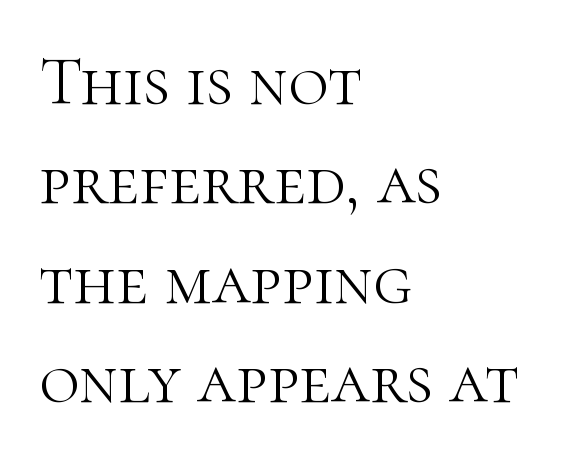
The image shows 69 px light serif type, upright; set left-aligned, normal line spacing (1.44x), normal letter spacing, not underlined; high stroke contrast and a medium x-height.
